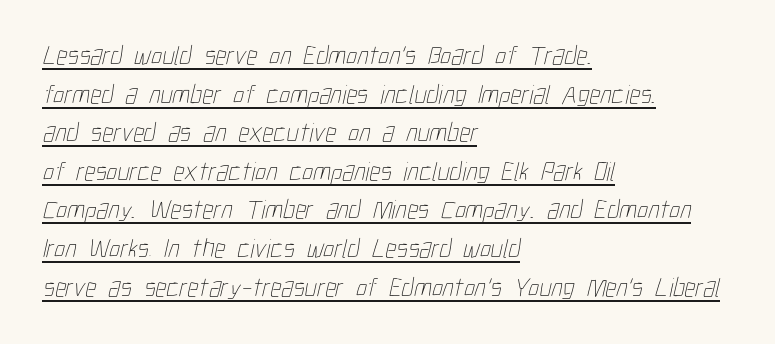
The image shows 27 px text type; set left-aligned, normal line spacing (1.43x), normal letter spacing, underlined.
